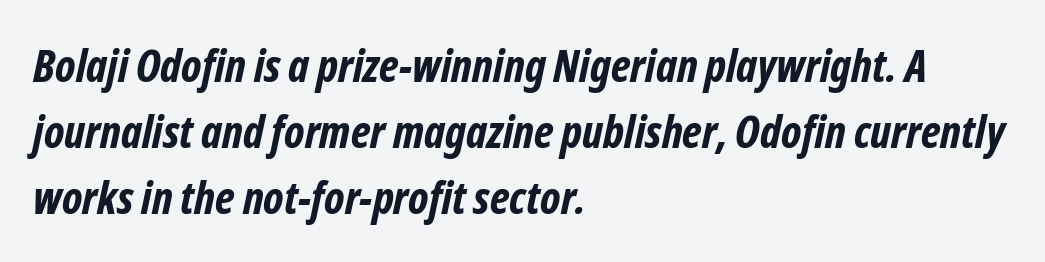
Short note: letters normally spaced. Compared with typical paragraphs, the rows here are spaced about the same. Here the designer chose a conventional face with non-uniform glyph widths. Serifs: no, the terminals of the letterforms are clean. Underlining? Definitely not there.
